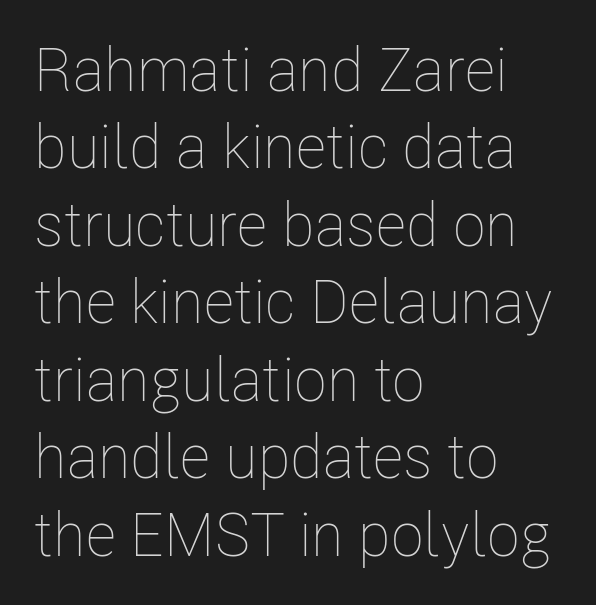
The rendering anchors every line to the left-hand side. The words here are not underlined. Is the stroke heavy? The answer is a plain regular-or-lighter. This sample uses plain, unmodified letter spacing. Is there any slant? The stems are plumb.
